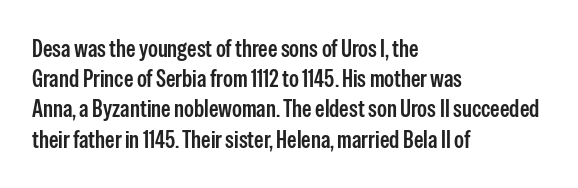
These lines are set flush left with a ragged right edge. Reading down the column, the eye jumps a familiar distance to each next line. The face used here is a semibold: visibly heavier than regular, lighter than bold. The specimen omits any rule beneath the text block's lines. Spacing between characters is what you'd get straight out of the box.
